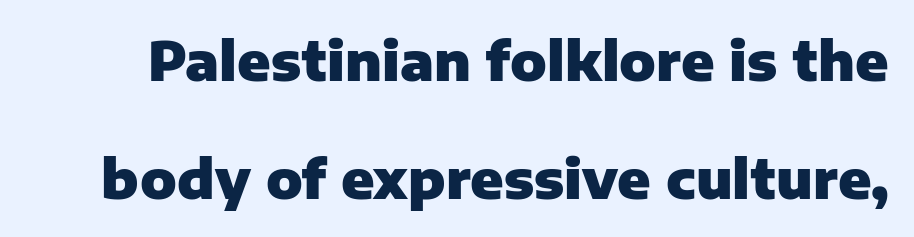
The image shows 54 px heavy sans-serif type, upright; set loose line spacing (2.19x), normal letter spacing, not underlined; low stroke contrast and a medium x-height.
